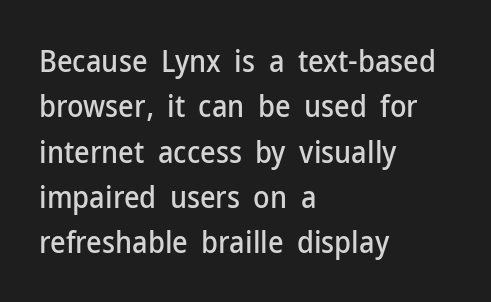
The image shows 30 px sans-serif type, upright; set left-aligned, normal line spacing (1.51x), normal letter spacing, not underlined; low stroke contrast and a medium x-height.
